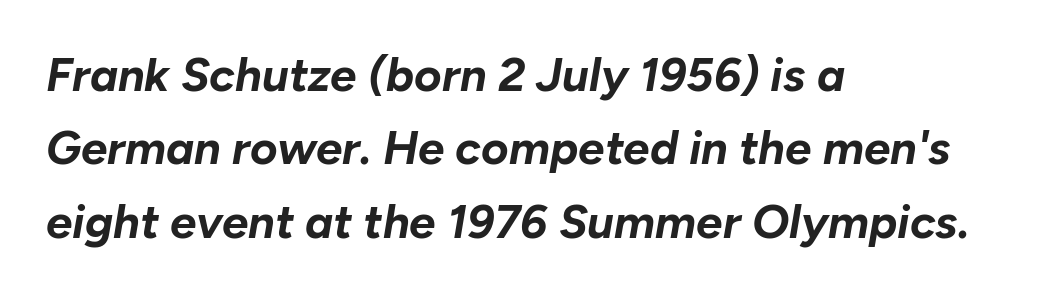
The image shows 47 px bold type, italic (leaning right); set left-aligned, normal line spacing (1.56x), normal letter spacing, not underlined; low stroke contrast and a medium x-height.
